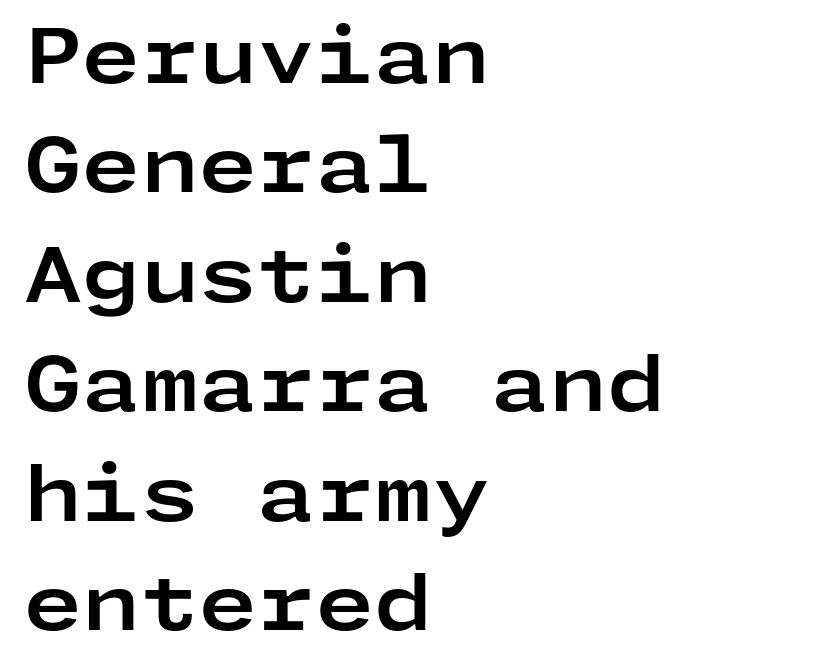
Q: Is the text bold? A: Yes.
Q: Is the text italic (slanted)? A: No, it is upright.
Q: Is the typeface a serif or a sans-serif typeface? A: Sans-serif.
Q: Is the text underlined? A: No.
Q: How is the paragraph aligned? A: Left-aligned.
Q: Is the spacing between letters normal or unusually wide? A: Normal.
Q: Is the spacing between lines tight, normal or loose? A: Normal.
Q: Width (condensed, normal, or wide)? A: Wide.
Q: Stroke contrast? A: Low.
Q: x-height? A: Medium.
